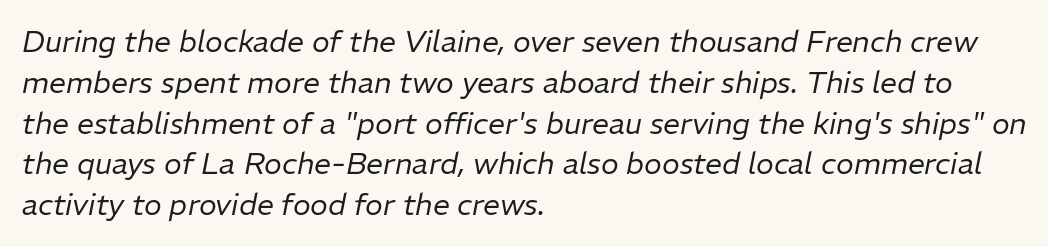
The image shows 30 px regular-weight type, italic (leaning right); set left-aligned, normal line spacing (1.36x), normal letter spacing, not underlined; low stroke contrast and a medium x-height.
